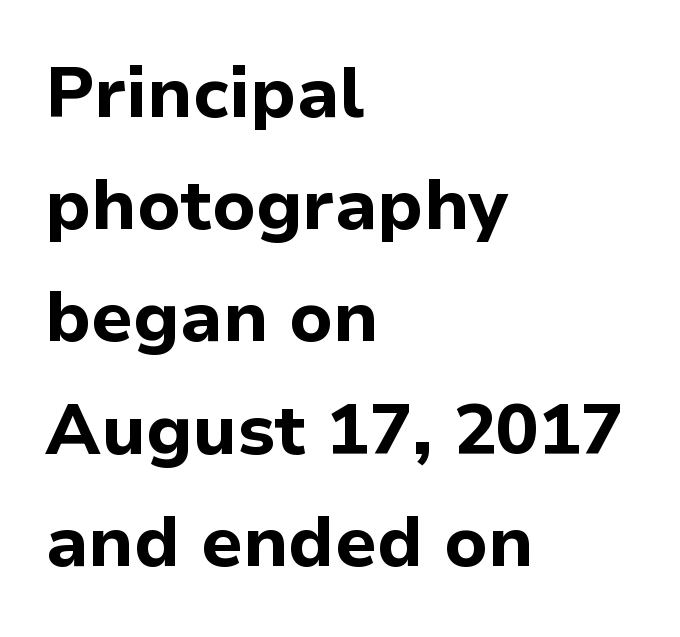
These words are printed bold, with thick strokes throughout. Casual observation: everything's shoved over to the left. This block has exactly the height ordinary leading produces. Tracking here is standard; glyphs follow each other at the usual distance. These lines are rendered in a variable-pitch font. Anything drawn beneath the words? Only blank space.
